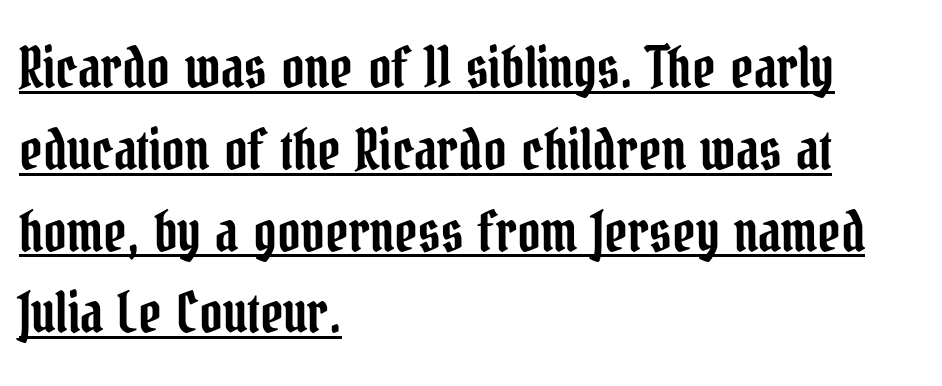
Q: Is the text italic (slanted)? A: No, it is upright.
Q: Is the typeface a serif or a sans-serif typeface? A: Serif.
Q: Is the text underlined? A: Yes.
Q: How is the paragraph aligned? A: Left-aligned.
Q: Is the spacing between letters normal or unusually wide? A: Normal.
Q: Is the spacing between lines tight, normal or loose? A: Normal.
Q: Width (condensed, normal, or wide)? A: Condensed.
Q: Stroke contrast? A: Low.
Q: x-height? A: Medium.
Q: Monospaced? A: No.
